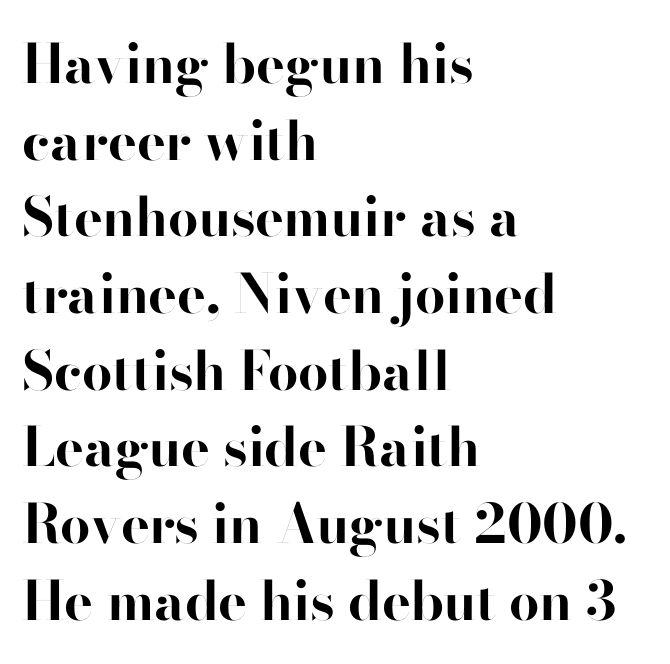
Q: Is the text bold? A: Yes.
Q: Is the text italic (slanted)? A: No, it is upright.
Q: Is the typeface a serif or a sans-serif typeface? A: Sans-serif.
Q: Is the text underlined? A: No.
Q: How is the paragraph aligned? A: Left-aligned.
Q: Is the spacing between letters normal or unusually wide? A: Normal.
Q: Is the spacing between lines tight, normal or loose? A: Normal.
Q: Width (condensed, normal, or wide)? A: Normal.
Q: Stroke contrast? A: High.
Q: x-height? A: Small.
Q: Monospaced? A: No.
